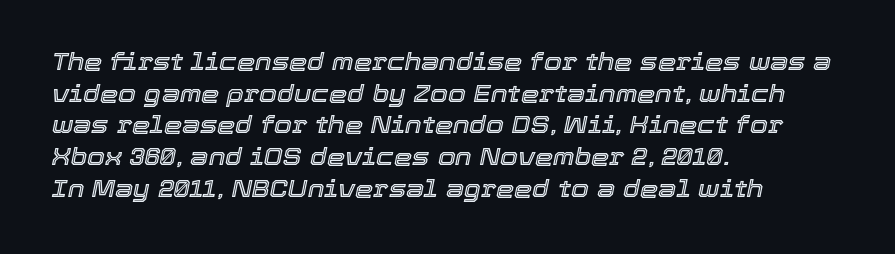
Honestly, there is no underline to notice here at all. Layout note: lines flush left. Line spacing here is normal. Emphasis-style slanted type is in use. Tracking here is standard; glyphs follow each other at the usual distance.
